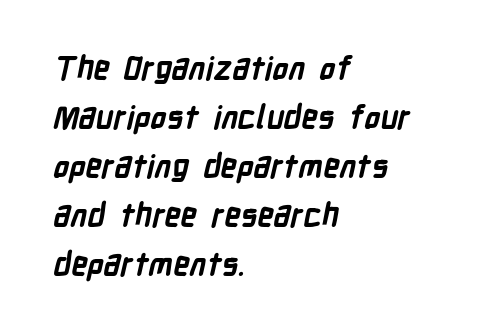
Looks like regular typesetting: each glyph gets only the width it needs. Typesetter's note: full bold, strokes at maximum text heaviness. The lines sit at an ordinary, default distance from one another. Tracking here is standard; glyphs follow each other at the usual distance.
